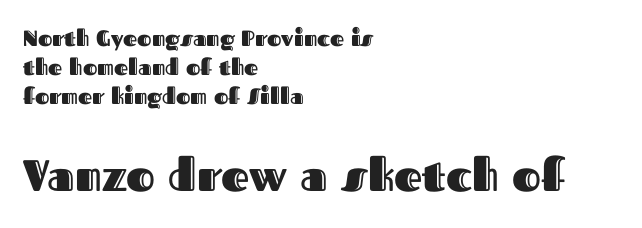
The image shows 44 px text type, upright; set left-aligned, normal line spacing (1.32x), normal letter spacing, not underlined; the second (bottom) block is 2.0x larger; a medium x-height.
